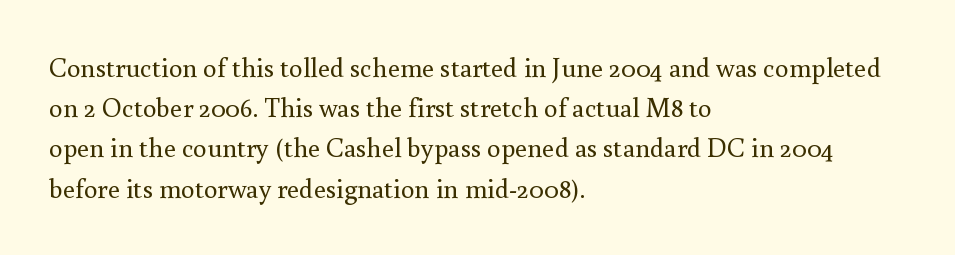
Q: Is the text bold? A: No.
Q: Is the text italic (slanted)? A: No, it is upright.
Q: Is the text underlined? A: No.
Q: How is the paragraph aligned? A: Left-aligned.
Q: Is the spacing between letters normal or unusually wide? A: Normal.
Q: Is the spacing between lines tight, normal or loose? A: Normal.
